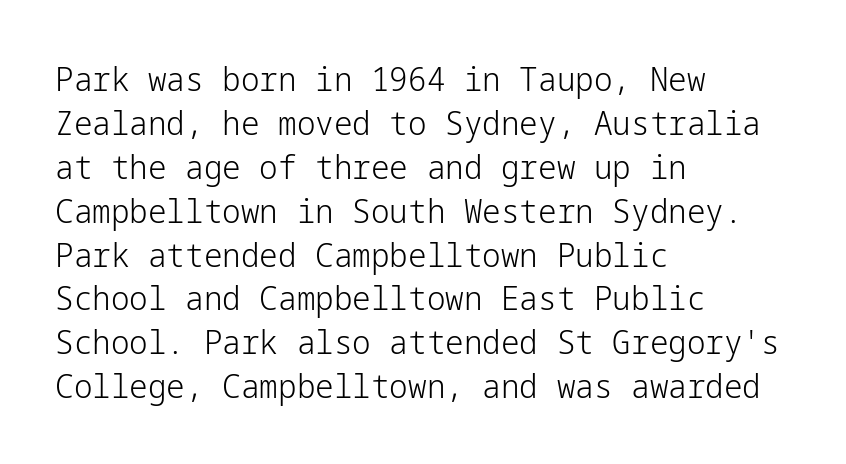
Q: Is the text bold? A: No.
Q: Is the text italic (slanted)? A: No, it is upright.
Q: Is the typeface a serif or a sans-serif typeface? A: Sans-serif.
Q: Is the text underlined? A: No.
Q: How is the paragraph aligned? A: Left-aligned.
Q: Is the spacing between letters normal or unusually wide? A: Normal.
Q: Is the spacing between lines tight, normal or loose? A: Normal.
Q: Width (condensed, normal, or wide)? A: Normal.
Q: Stroke contrast? A: Low.
Q: x-height? A: Medium.
